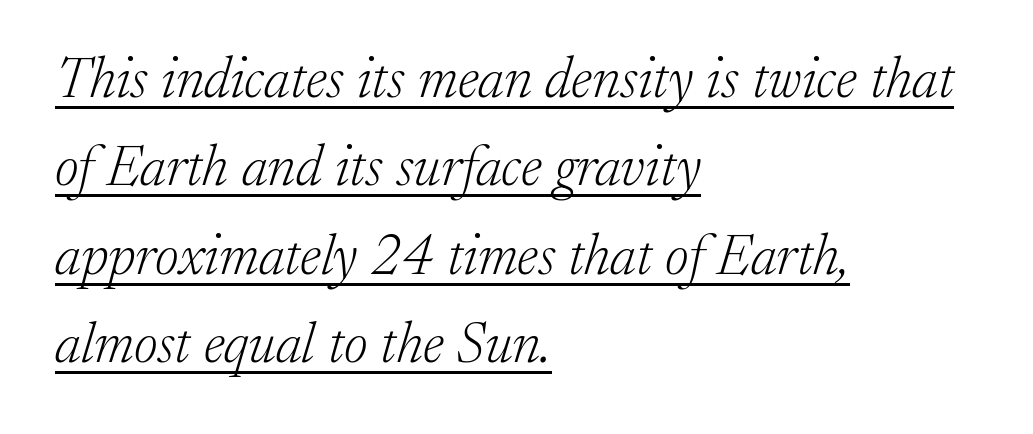
Q: Is the text bold? A: No.
Q: Is the text italic (slanted)? A: Yes, it leans right by about 17 degrees.
Q: Is the typeface a serif or a sans-serif typeface? A: Serif.
Q: Is the text underlined? A: Yes.
Q: How is the paragraph aligned? A: Left-aligned.
Q: Is the spacing between letters normal or unusually wide? A: Normal.
Q: Is the spacing between lines tight, normal or loose? A: Normal.
Q: Width (condensed, normal, or wide)? A: Normal.
Q: Stroke contrast? A: Low.
Q: x-height? A: Medium.
Q: Monospaced? A: No.
